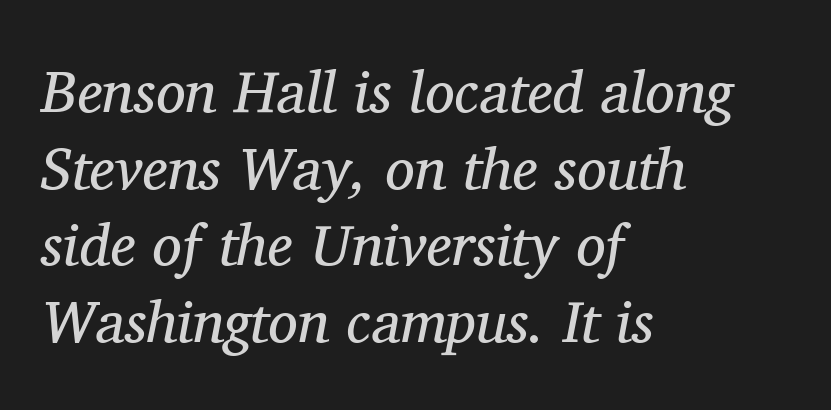
Q: Is the text bold? A: No.
Q: Is the text italic (slanted)? A: Yes, it leans right by about 11 degrees.
Q: Is the typeface a serif or a sans-serif typeface? A: Serif.
Q: Is the text underlined? A: No.
Q: How is the paragraph aligned? A: Left-aligned.
Q: Is the spacing between letters normal or unusually wide? A: Normal.
Q: Is the spacing between lines tight, normal or loose? A: Normal.
Q: Width (condensed, normal, or wide)? A: Normal.
Q: Stroke contrast? A: Medium.
Q: x-height? A: Medium.
Q: Monospaced? A: No.
